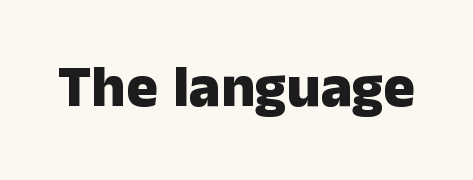
The image shows 59 px heavy sans-serif type, upright; set normal letter spacing, not underlined; low stroke contrast and a medium x-height.
